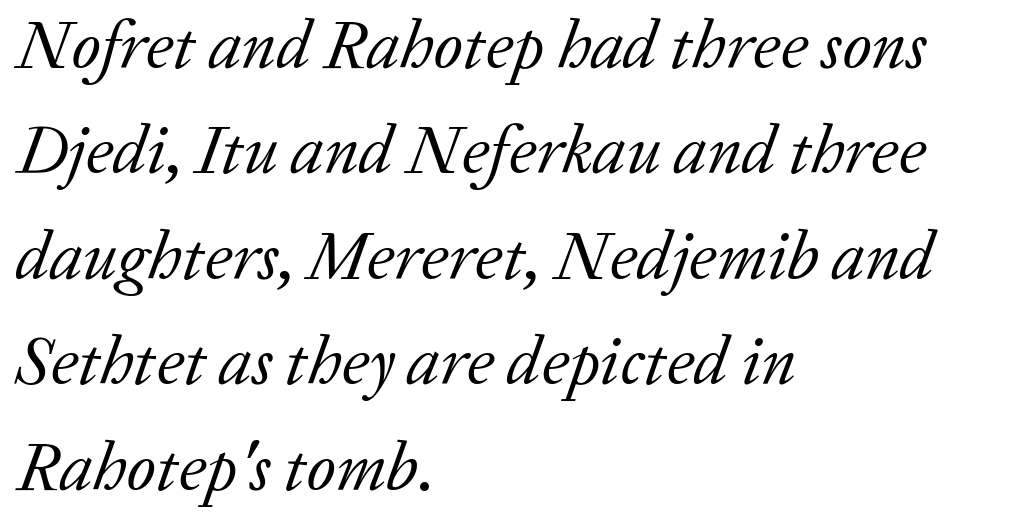
{"serif": "yes", "italic": "yes", "lean": "right", "slant_degrees": 20, "bold": "no", "weight": "regular", "width": "normal", "stroke_contrast": "low", "x_height": "medium", "monospaced": "no", "underline": "no", "align": "left", "line_spacing": "normal", "line_spacing_ratio": 1.55, "letter_spacing": "normal", "letter_spacing_em": 0.0, "glyph_px": 68}
